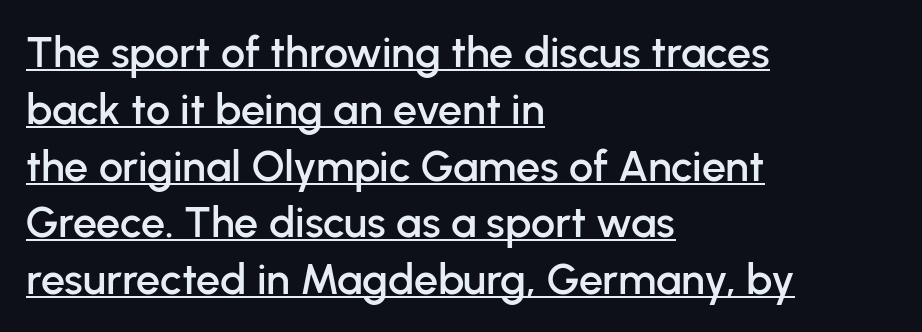
Q: Is the text italic (slanted)? A: No, it is upright.
Q: Is the typeface a serif or a sans-serif typeface? A: Sans-serif.
Q: Is the text underlined? A: Yes.
Q: How is the paragraph aligned? A: Left-aligned.
Q: Is the spacing between letters normal or unusually wide? A: Normal.
Q: Is the spacing between lines tight, normal or loose? A: Normal.
Q: Width (condensed, normal, or wide)? A: Normal.
Q: Stroke contrast? A: Low.
Q: x-height? A: Medium.
Q: Monospaced? A: No.
